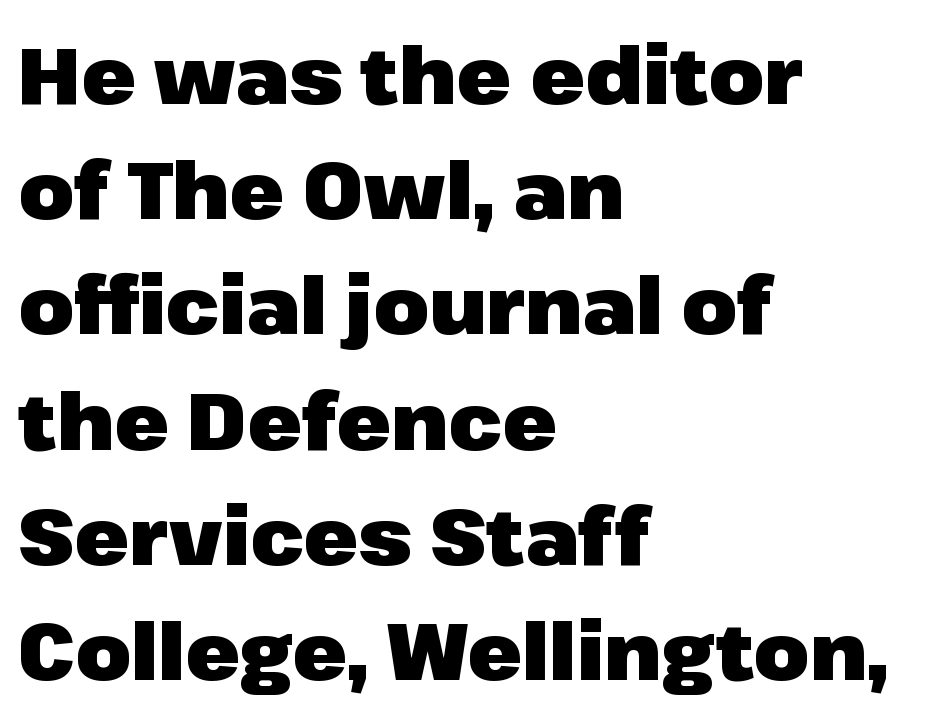
Q: Is the text bold? A: Yes.
Q: Is the text italic (slanted)? A: No, it is upright.
Q: Is the typeface a serif or a sans-serif typeface? A: Sans-serif.
Q: Is the text underlined? A: No.
Q: How is the paragraph aligned? A: Left-aligned.
Q: Is the spacing between letters normal or unusually wide? A: Normal.
Q: Is the spacing between lines tight, normal or loose? A: Normal.
Q: Width (condensed, normal, or wide)? A: Normal.
Q: Stroke contrast? A: Low.
Q: x-height? A: Medium.
Q: Monospaced? A: No.
